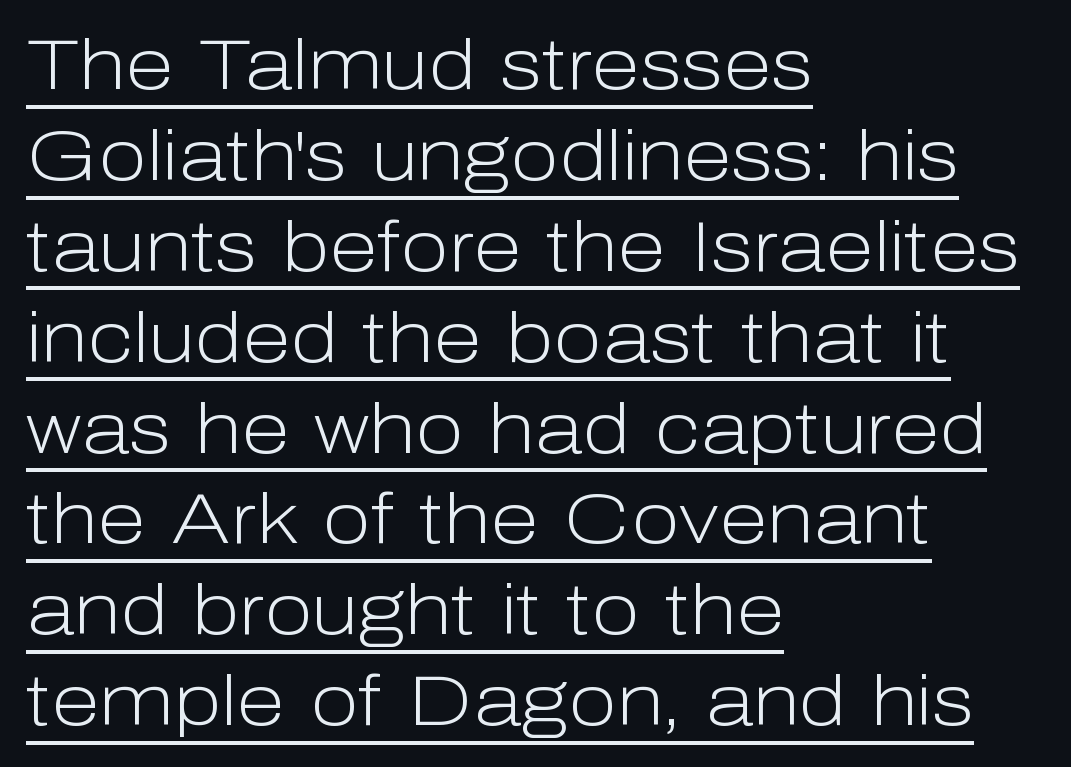
{"serif": "no", "italic": "no", "bold": "no", "weight": "light", "width": "normal", "stroke_contrast": "low", "x_height": "medium", "monospaced": "no", "underline": "yes", "align": "left", "line_spacing": "normal", "line_spacing_ratio": 1.28, "letter_spacing": "normal", "letter_spacing_em": 0.0, "glyph_px": 71}
